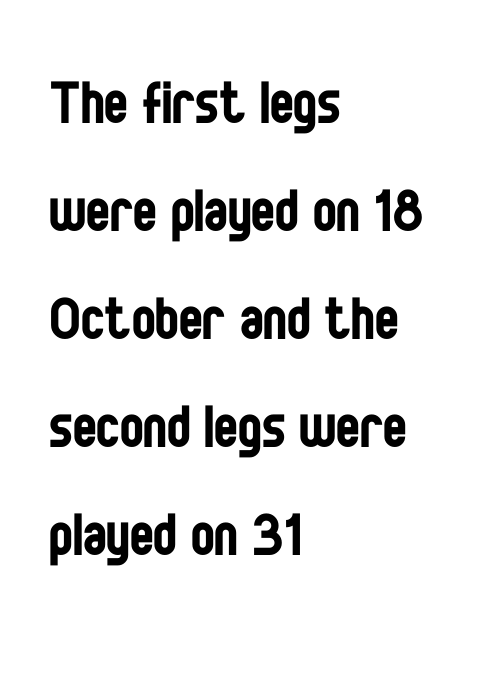
The image shows 71 px regular-weight, condensed sans-serif type, upright; set left-aligned, normal line spacing (1.52x), normal letter spacing, not underlined; low stroke contrast and a large x-height.
